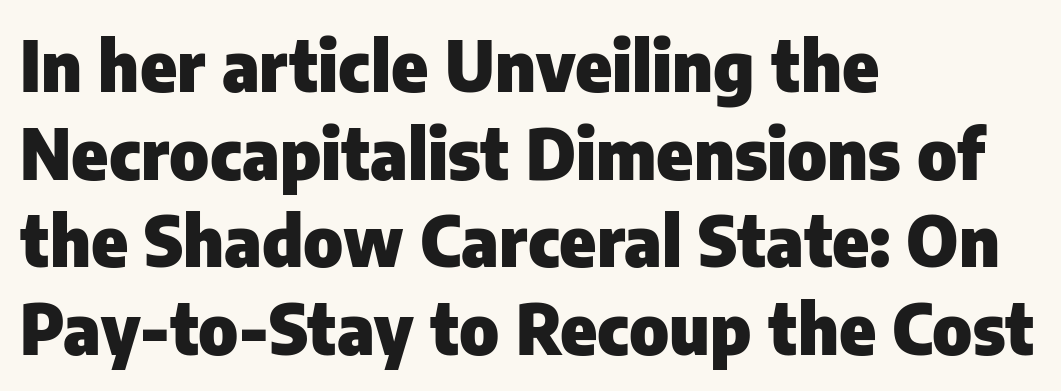
Q: Is the text bold? A: Yes.
Q: Is the text italic (slanted)? A: No, it is upright.
Q: Is the typeface a serif or a sans-serif typeface? A: Sans-serif.
Q: Is the text underlined? A: No.
Q: How is the paragraph aligned? A: Left-aligned.
Q: Is the spacing between letters normal or unusually wide? A: Normal.
Q: Is the spacing between lines tight, normal or loose? A: Normal.
Q: Width (condensed, normal, or wide)? A: Normal.
Q: Stroke contrast? A: Low.
Q: x-height? A: Medium.
Q: Monospaced? A: No.
